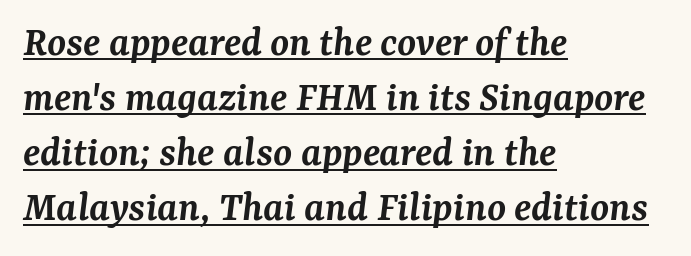
These lines were composed using italics. Leading: standard. In CSS terms this would be text-align: left. A semibold gives these letters moderate extra thickness, short of bold. This sample uses a serif face.
